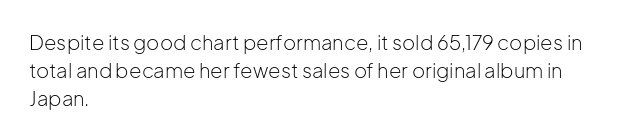
Nothing heavy about these letters — not bold at all. Compared with a centered layout, this one pins lines to the left instead. Spacing between characters is what you'd get straight out of the box. Posture: vertical. Anything drawn beneath the words? Only blank space.
